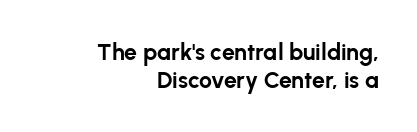
Q: Is the text bold? A: Yes.
Q: Is the text italic (slanted)? A: No, it is upright.
Q: Is the text underlined? A: No.
Q: How is the paragraph aligned? A: Right-aligned.
Q: Is the spacing between letters normal or unusually wide? A: Normal.
